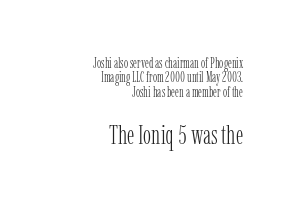
Q: Is the text bold? A: No.
Q: Is the text italic (slanted)? A: No, it is upright.
Q: Is the text underlined? A: No.
Q: How is the paragraph aligned? A: Right-aligned.
Q: Is the spacing between letters normal or unusually wide? A: Normal.
Q: Is the spacing between lines tight, normal or loose? A: Tight.
Q: Which block of text is set in a larger size, the first (top) or the second (bottom)? A: The second (bottom) one.
